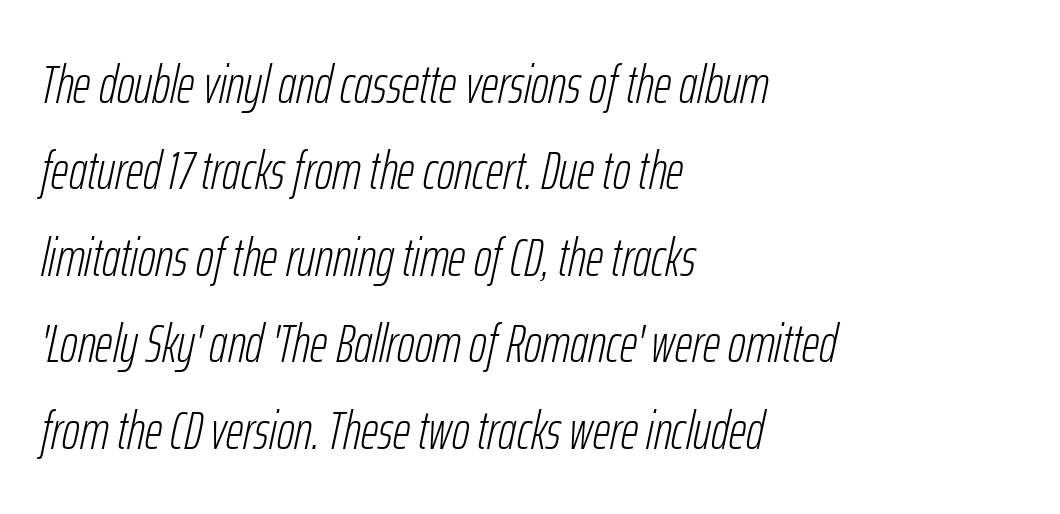
{"italic": "yes", "lean": "right", "slant_degrees": 12, "bold": "no", "weight": "light", "width": "condensed", "stroke_contrast": "low", "x_height": "medium", "monospaced": "no", "underline": "no", "align": "left", "line_spacing": "normal", "line_spacing_ratio": 1.6, "letter_spacing": "normal", "letter_spacing_em": 0.0, "glyph_px": 54}
